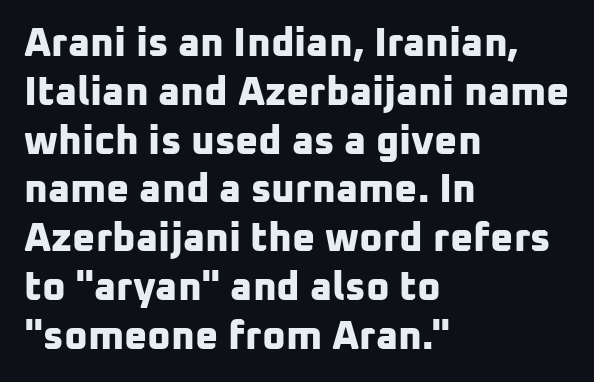
{"serif": "no", "bold": "yes", "weight": "bold", "width": "normal", "stroke_contrast": "low", "x_height": "medium", "monospaced": "no", "underline": "no", "align": "left", "line_spacing_ratio": 1.22, "letter_spacing": "normal", "letter_spacing_em": 0.0, "glyph_px": 40}
